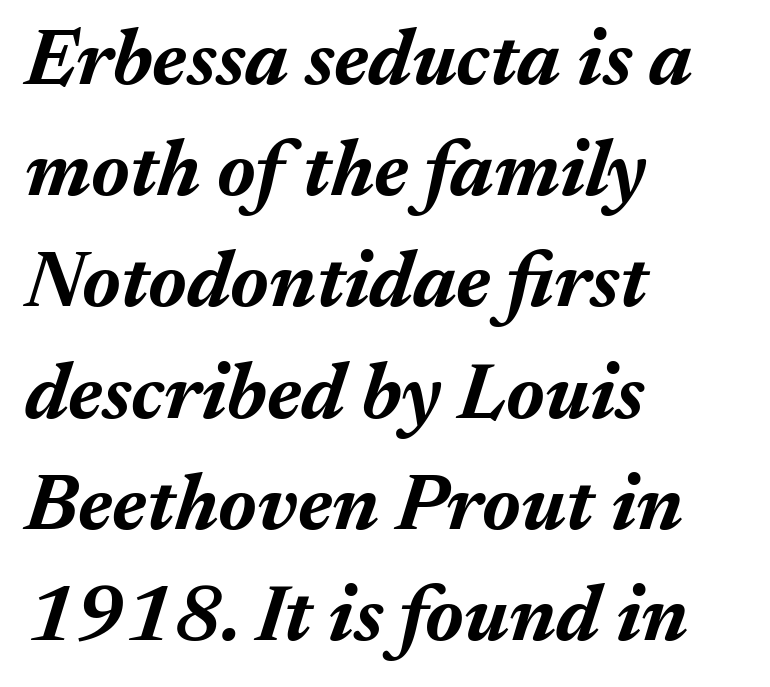
A bare baseline throughout the passage. Honestly, the letter spacing is just normal — you wouldn't notice it. Left-aligned paragraph, ragged on the right. Evenly set lines give the paragraph a standard silhouette. Summary of weight: heavy, a full bold.
